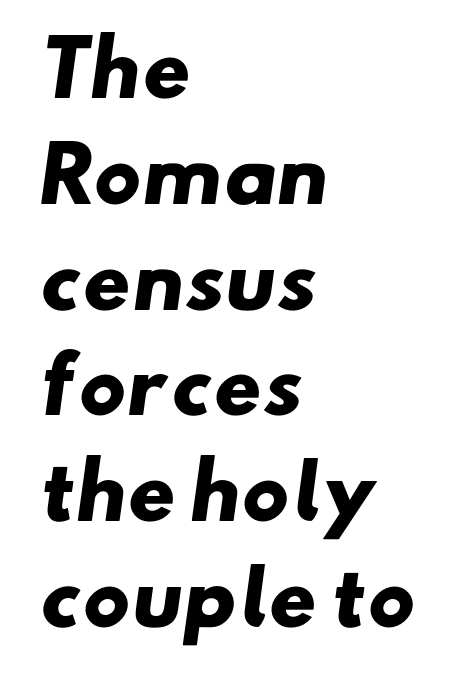
{"serif": "no", "bold": "yes", "weight": "heavy", "width": "wide", "stroke_contrast": "low", "x_height": "small", "monospaced": "no", "underline": "no", "align": "left", "line_spacing": "normal", "line_spacing_ratio": 1.43, "letter_spacing": "normal", "letter_spacing_em": 0.0, "glyph_px": 74}
